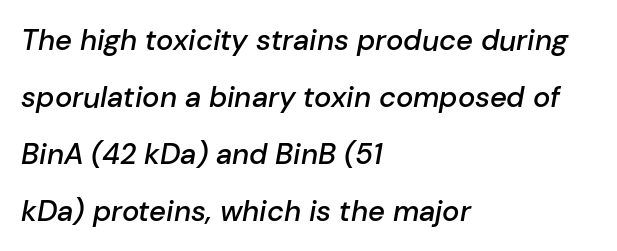
Q: Is the text bold? A: Semi-bold.
Q: Is the text italic (slanted)? A: Yes, it leans right by about 10 degrees.
Q: Is the text underlined? A: No.
Q: How is the paragraph aligned? A: Left-aligned.
Q: Is the spacing between letters normal or unusually wide? A: Normal.
Q: Is the spacing between lines tight, normal or loose? A: Loose.
Q: Width (condensed, normal, or wide)? A: Normal.
Q: Stroke contrast? A: Low.
Q: x-height? A: Medium.
Q: Monospaced? A: No.
